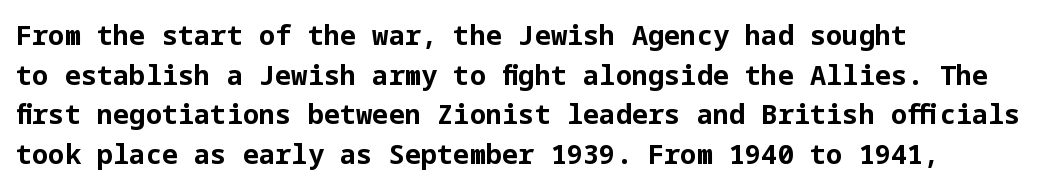
Q: Is the text bold? A: Yes.
Q: Is the text italic (slanted)? A: No, it is upright.
Q: Is the text underlined? A: No.
Q: How is the paragraph aligned? A: Left-aligned.
Q: Is the spacing between letters normal or unusually wide? A: Normal.
Q: Is the spacing between lines tight, normal or loose? A: Normal.
